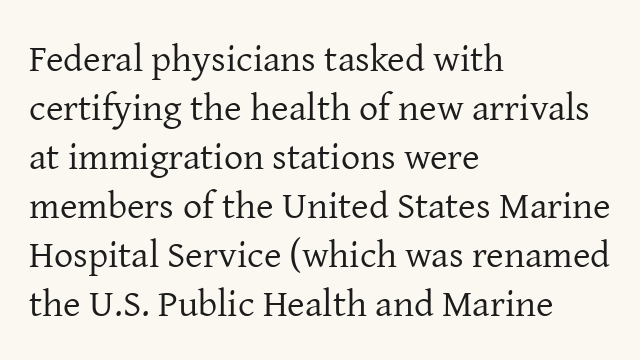
The image shows 38 px regular-weight serif type, upright; set left-aligned, normal line spacing (1.29x), normal letter spacing, not underlined; low stroke contrast and a medium x-height.
